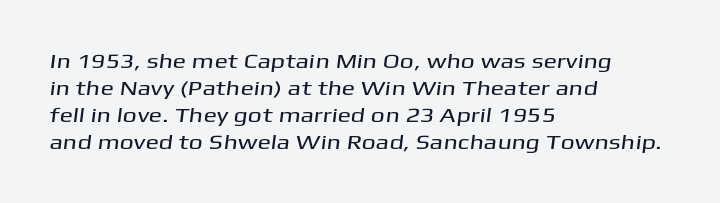
{"underline": "no", "align": "left", "line_spacing": "normal", "line_spacing_ratio": 1.35, "letter_spacing": "normal", "letter_spacing_em": 0.0, "glyph_px": 20}
